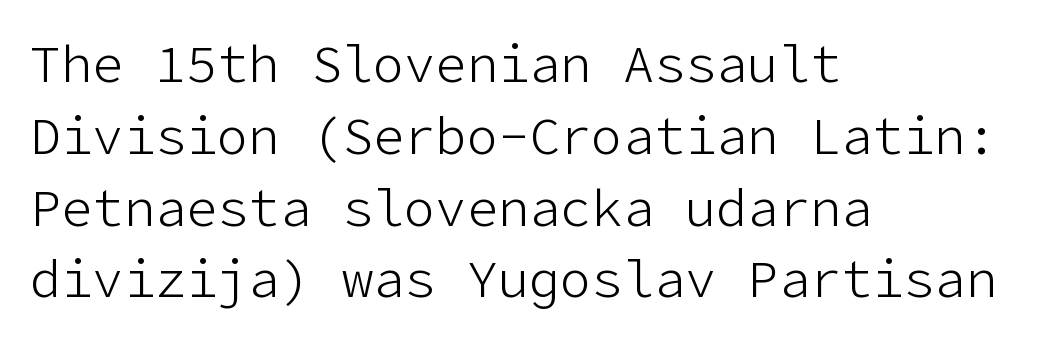
Posture: vertical. A clean baseline with only descenders dipping below it. This sample is left-justified, so line endings fall wherever the words run out. Whoever set this chose a conventional vertical rhythm.
